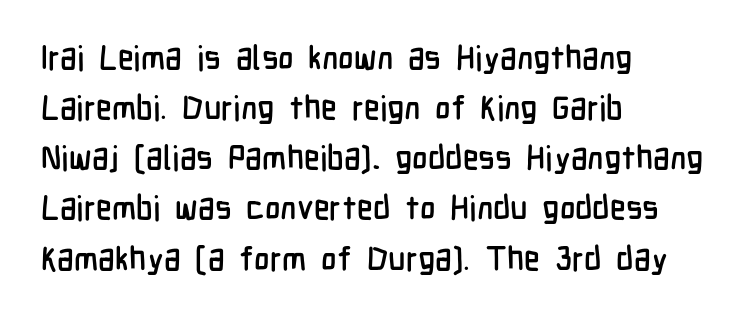
The image shows 33 px condensed sans-serif type, upright; set left-aligned, normal line spacing (1.52x), normal letter spacing, not underlined; low stroke contrast and a medium x-height.
